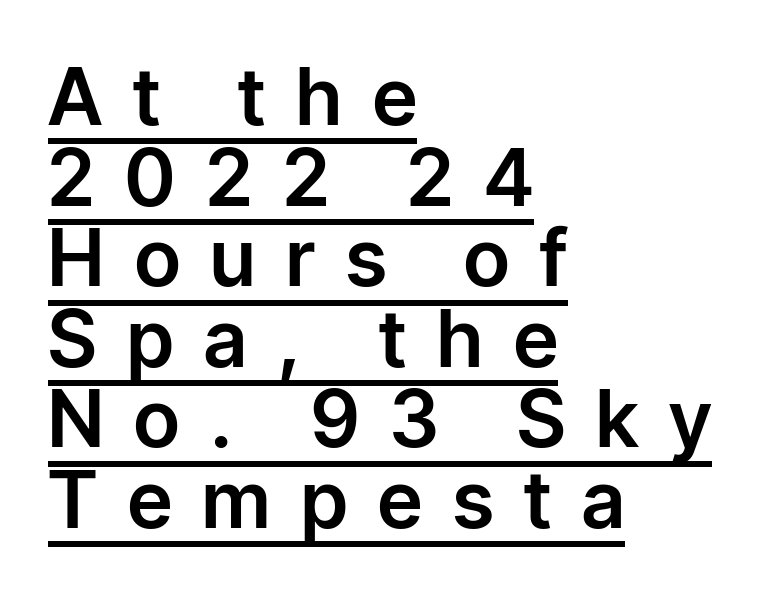
The image shows 79 px sans-serif type, upright; set left-aligned, tight line spacing (1.02x), unusually wide letter spacing (+0.39 em), underlined; low stroke contrast and a medium x-height.
